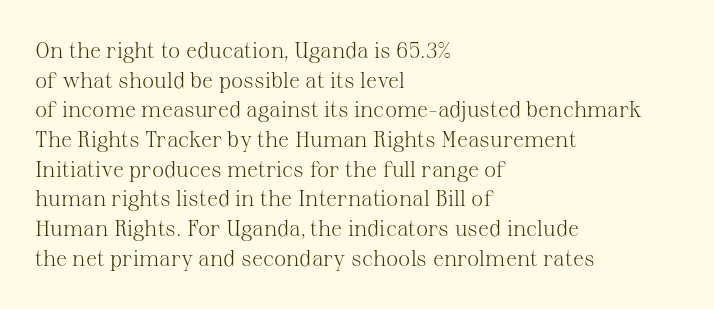
The image shows 22 px text type, upright; set left-aligned, normal line spacing (1.35x), normal letter spacing, not underlined.
